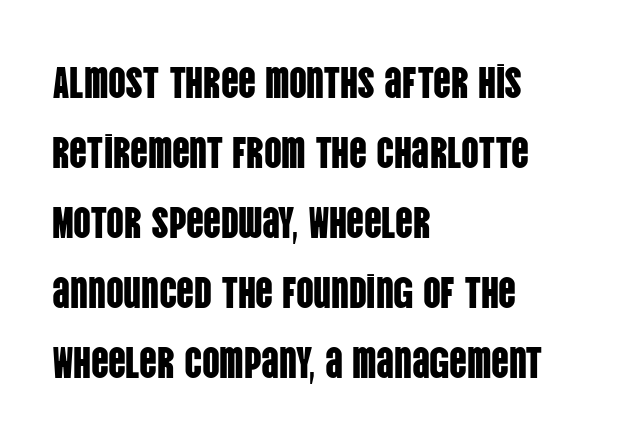
Designer's note — italics off, roman on. A typesetter would call this zero additional tracking. Notice how descenders clear the ascenders below comfortably — that's standard leading. The letters carry no serifs — their stems end cleanly without finishing strokes. The space directly below the letters is spotless.
